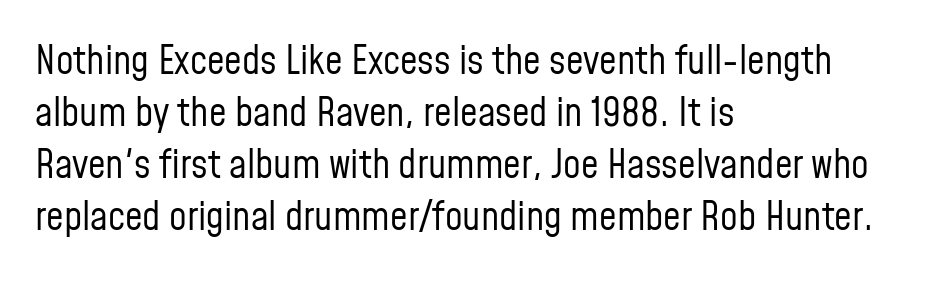
The image shows 39 px regular-weight, condensed sans-serif type, upright; set left-aligned, normal line spacing (1.33x), normal letter spacing, not underlined; low stroke contrast and a medium x-height.
